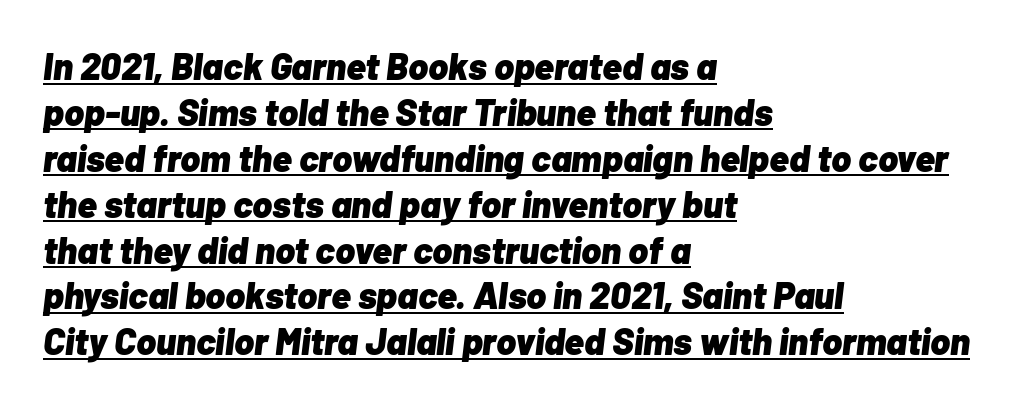
Q: Is the text bold? A: Yes.
Q: Is the text italic (slanted)? A: Yes, it leans right by about 7 degrees.
Q: Is the text underlined? A: Yes.
Q: How is the paragraph aligned? A: Left-aligned.
Q: Is the spacing between letters normal or unusually wide? A: Normal.
Q: Width (condensed, normal, or wide)? A: Normal.
Q: Stroke contrast? A: Low.
Q: x-height? A: Medium.
Q: Monospaced? A: No.
